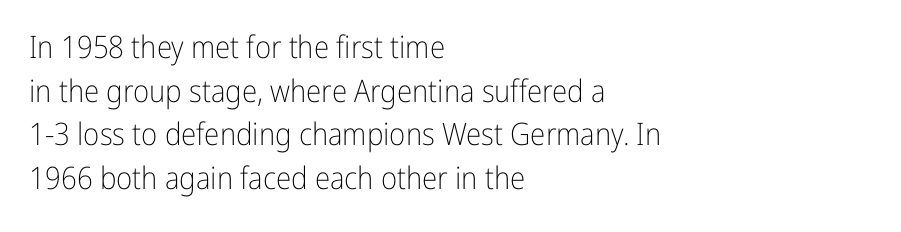
The image shows 31 px light, condensed sans-serif type, upright; set left-aligned, normal line spacing (1.41x), normal letter spacing, not underlined; low stroke contrast and a medium x-height.
